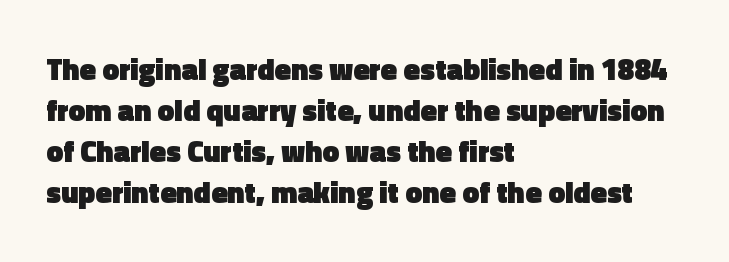
{"serif": "no", "italic": "no", "bold": "yes", "weight": "heavy", "width": "normal", "x_height": "medium", "monospaced": "no", "underline": "no", "align": "left", "line_spacing": "normal", "line_spacing_ratio": 1.37, "letter_spacing": "normal", "letter_spacing_em": 0.0, "glyph_px": 30}
